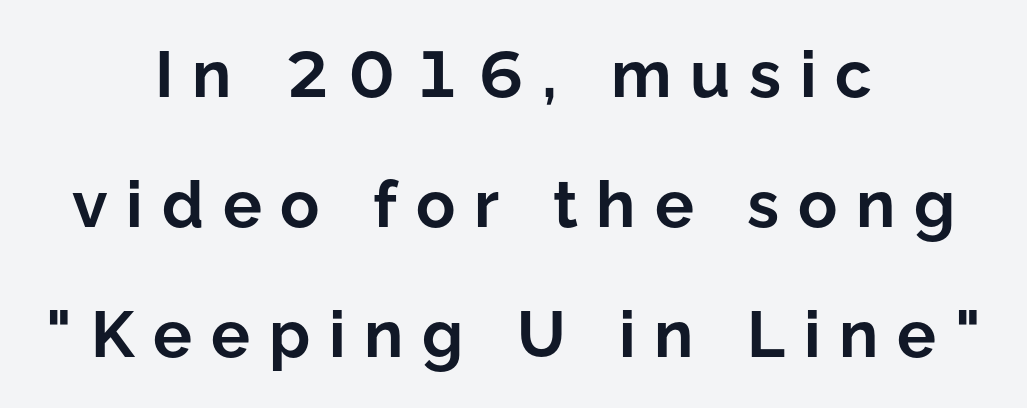
The image shows 65 px bold sans-serif type, upright; set centered, loose line spacing (2.0x), unusually wide letter spacing (+0.29 em), not underlined; low stroke contrast and a medium x-height.
